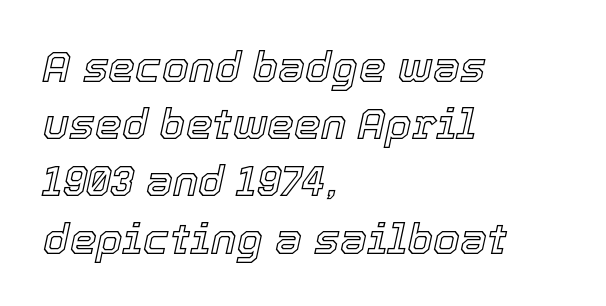
In CSS terms this would be text-align: left. The gap between lines stays unmarked. Evenly set lines give the paragraph a standard silhouette. Is the letter spacing exaggerated? No — it looks like the ordinary default. The rendering uses natural spacing where letterforms have individual widths.
